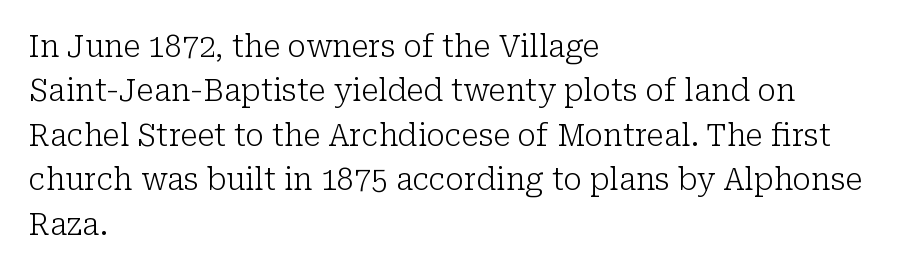
{"serif": "yes", "italic": "no", "bold": "no", "weight": "light", "width": "normal", "stroke_contrast": "low", "x_height": "medium", "monospaced": "no", "underline": "no", "align": "left", "line_spacing": "normal", "line_spacing_ratio": 1.48, "letter_spacing": "normal", "letter_spacing_em": 0.0, "glyph_px": 30}
